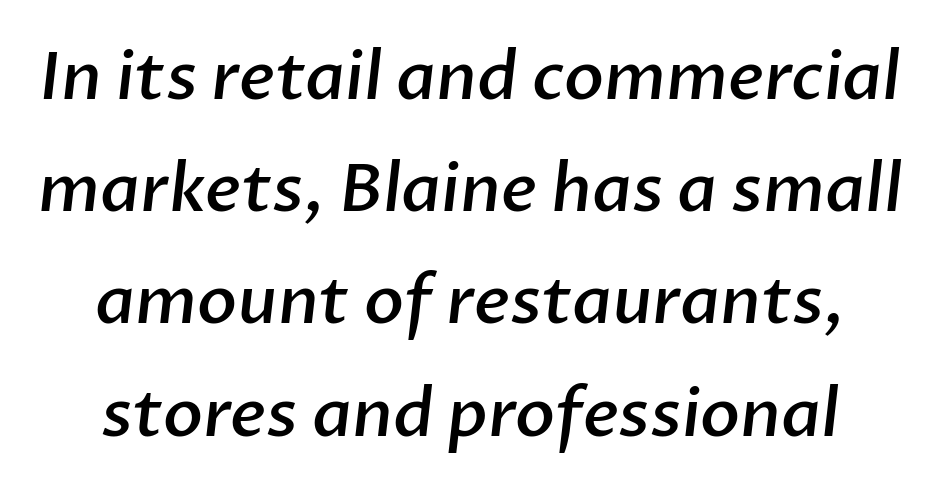
{"serif": "no", "bold": "semi", "weight": "semibold", "width": "normal", "stroke_contrast": "low", "x_height": "medium", "monospaced": "no", "underline": "no", "line_spacing": "normal", "line_spacing_ratio": 1.7, "letter_spacing": "normal", "letter_spacing_em": 0.0, "glyph_px": 66}
